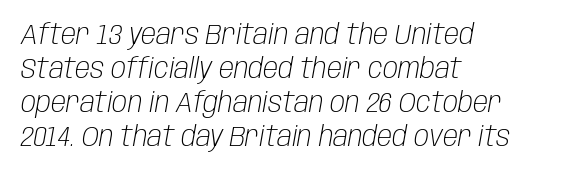
Q: Is the text bold? A: No.
Q: Is the text italic (slanted)? A: Yes, it leans right by about 10 degrees.
Q: Is the text underlined? A: No.
Q: How is the paragraph aligned? A: Left-aligned.
Q: Is the spacing between letters normal or unusually wide? A: Normal.
Q: Width (condensed, normal, or wide)? A: Condensed.
Q: Stroke contrast? A: Low.
Q: x-height? A: Large.
Q: Monospaced? A: No.
